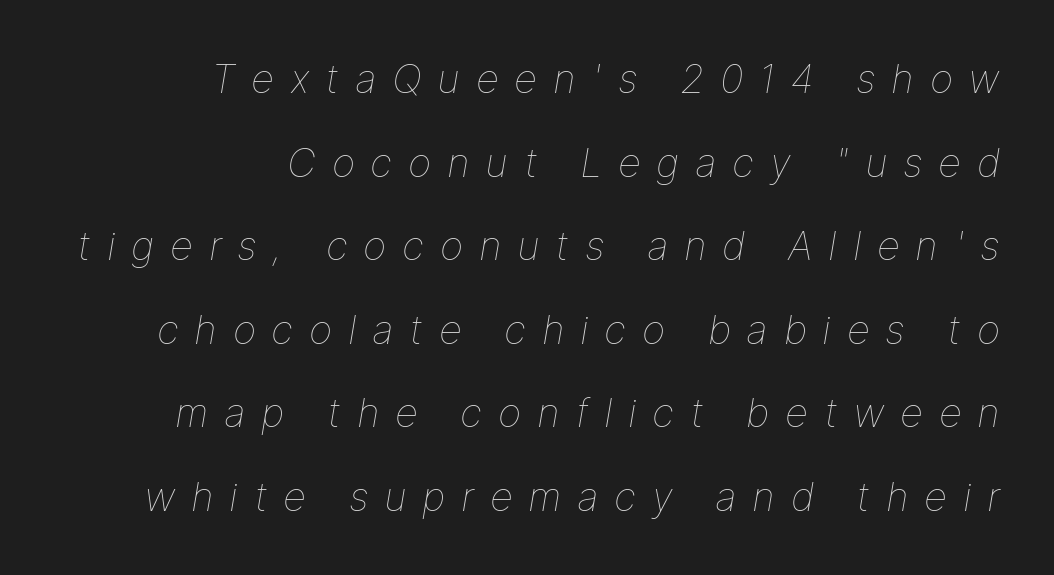
Q: Is the text bold? A: No.
Q: Is the text italic (slanted)? A: Yes, it leans right by about 9 degrees.
Q: Is the text underlined? A: No.
Q: How is the paragraph aligned? A: Right-aligned.
Q: Is the spacing between letters normal or unusually wide? A: Unusually wide.
Q: Is the spacing between lines tight, normal or loose? A: Loose.
Q: Width (condensed, normal, or wide)? A: Normal.
Q: Stroke contrast? A: Low.
Q: x-height? A: Medium.
Q: Monospaced? A: No.
